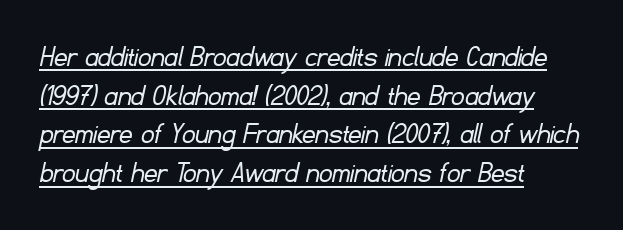
{"serif": "no", "bold": "no", "weight": "light", "width": "normal", "stroke_contrast": "low", "x_height": "small", "monospaced": "no", "underline": "yes", "align": "left", "line_spacing_ratio": 1.21, "letter_spacing": "normal", "letter_spacing_em": 0.0, "glyph_px": 32}
